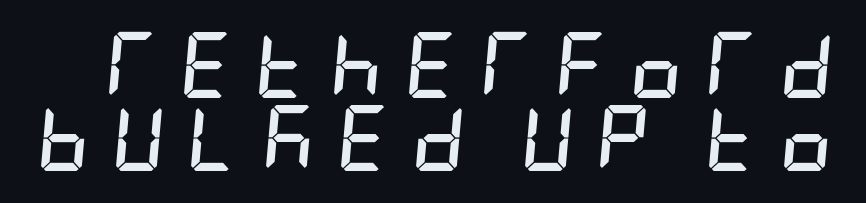
The image shows 66 px semibold, condensed type, italic (leaning right); set tight line spacing (1.1x), unusually wide letter spacing (+0.32 em), not underlined; low stroke contrast and a large x-height.
